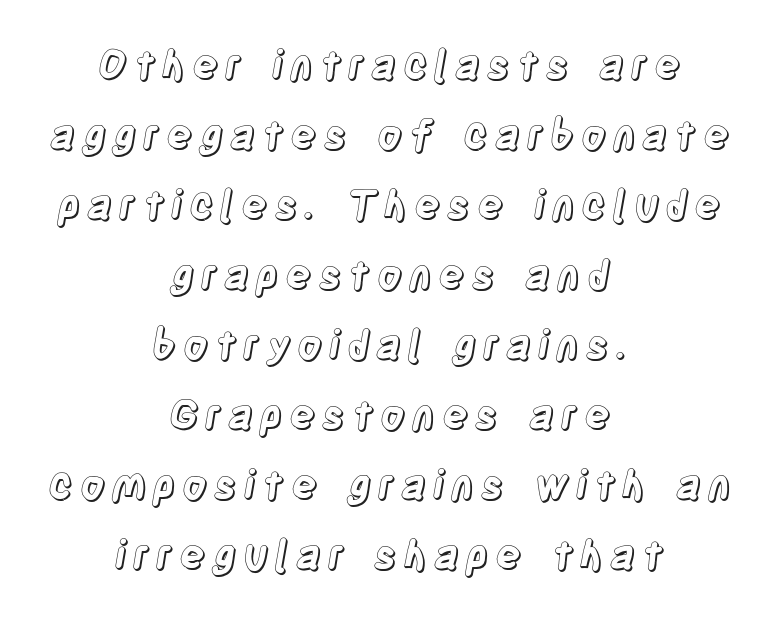
Neither beginnings nor endings align; midpoints do. These lines are rendered in a variable-pitch font. Lines of text with bare space underneath.
